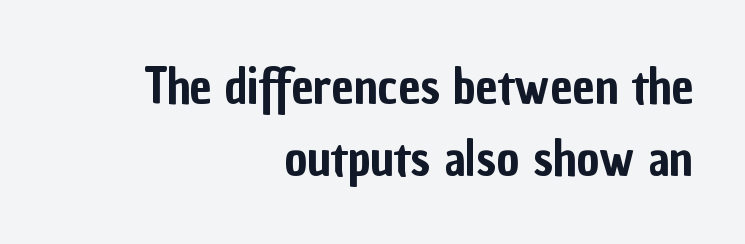
{"serif": "no", "italic": "no", "width": "condensed", "stroke_contrast": "low", "x_height": "medium", "monospaced": "no", "underline": "no", "align": "right", "line_spacing": "normal", "line_spacing_ratio": 1.46, "letter_spacing": "normal", "letter_spacing_em": 0.0, "glyph_px": 49}
